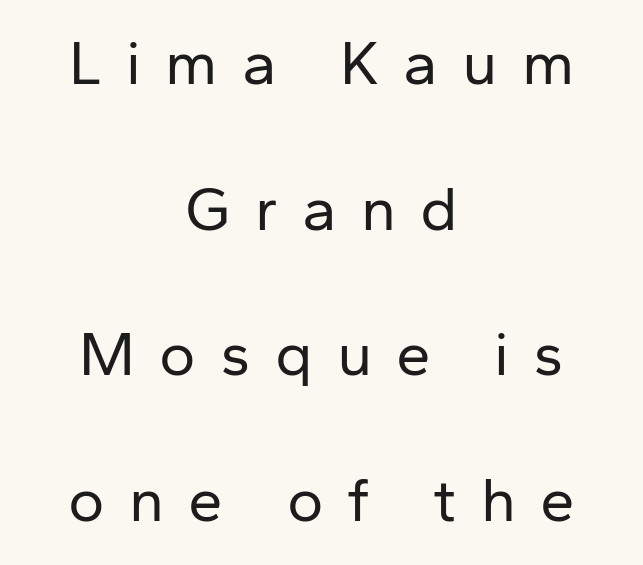
Tracking value appears strongly positive — letters spread wide. These lines are centered, leaving both edges ragged. Tall strokes in this sample are plumb rather than angled. Here the designer chose a conventional face with non-uniform glyph widths. The font sits on the lighter half of the weight spectrum, regular included. Only glyphs here, with clear space below each row.
